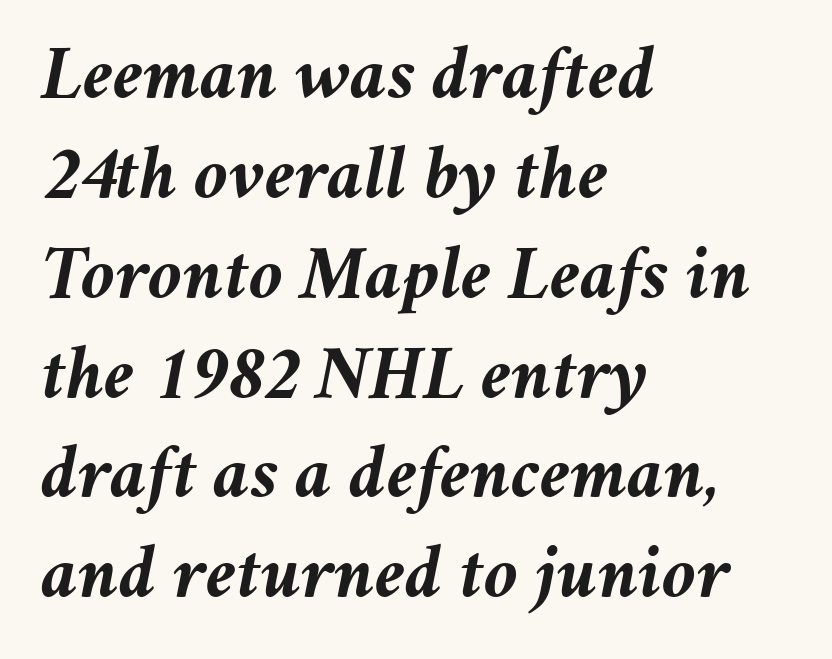
Q: Is the text bold? A: Yes.
Q: Is the text italic (slanted)? A: Yes, it leans right by about 11 degrees.
Q: Is the text underlined? A: No.
Q: How is the paragraph aligned? A: Left-aligned.
Q: Is the spacing between letters normal or unusually wide? A: Normal.
Q: Is the spacing between lines tight, normal or loose? A: Normal.
Q: Width (condensed, normal, or wide)? A: Normal.
Q: Stroke contrast? A: Medium.
Q: x-height? A: Medium.
Q: Monospaced? A: No.
